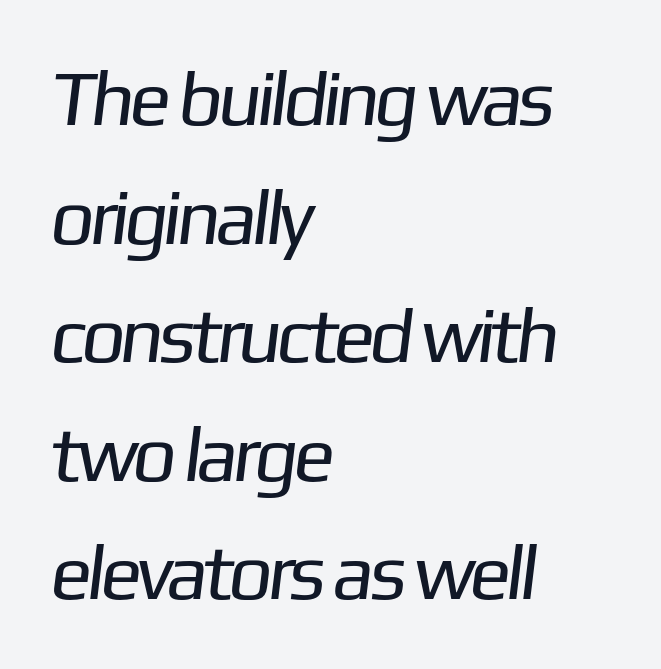
Q: Is the text bold? A: No.
Q: Is the typeface a serif or a sans-serif typeface? A: Sans-serif.
Q: Is the text underlined? A: No.
Q: How is the paragraph aligned? A: Left-aligned.
Q: Is the spacing between letters normal or unusually wide? A: Normal.
Q: Is the spacing between lines tight, normal or loose? A: Normal.
Q: Width (condensed, normal, or wide)? A: Normal.
Q: Stroke contrast? A: Low.
Q: x-height? A: Medium.
Q: Monospaced? A: No.
